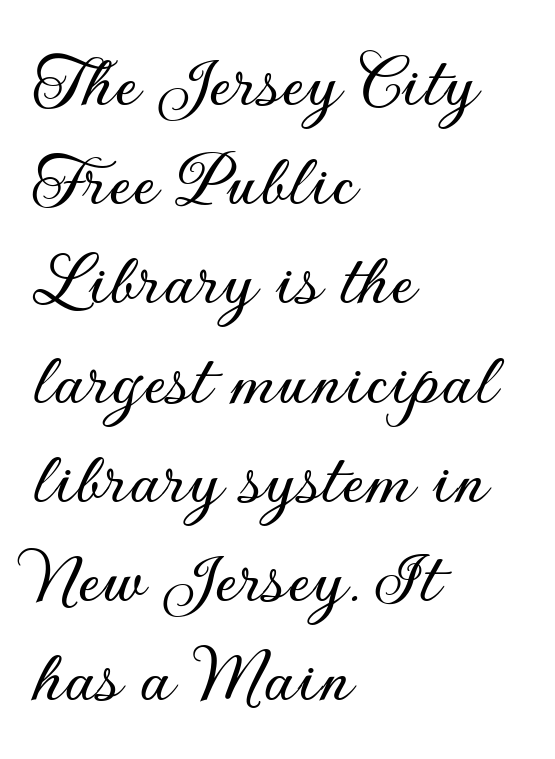
Q: Is the text italic (slanted)? A: Yes.
Q: Is the typeface a serif or a sans-serif typeface? A: Sans-serif.
Q: Is the text underlined? A: No.
Q: How is the paragraph aligned? A: Left-aligned.
Q: Is the spacing between letters normal or unusually wide? A: Normal.
Q: Width (condensed, normal, or wide)? A: Normal.
Q: Stroke contrast? A: Low.
Q: x-height? A: Small.
Q: Monospaced? A: No.
